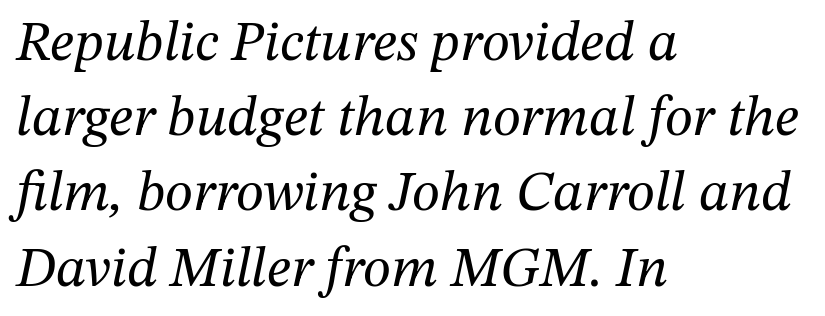
The image shows 57 px regular-weight serif type, italic (leaning right); set left-aligned, normal line spacing (1.32x), normal letter spacing, not underlined; medium stroke contrast and a medium x-height.
